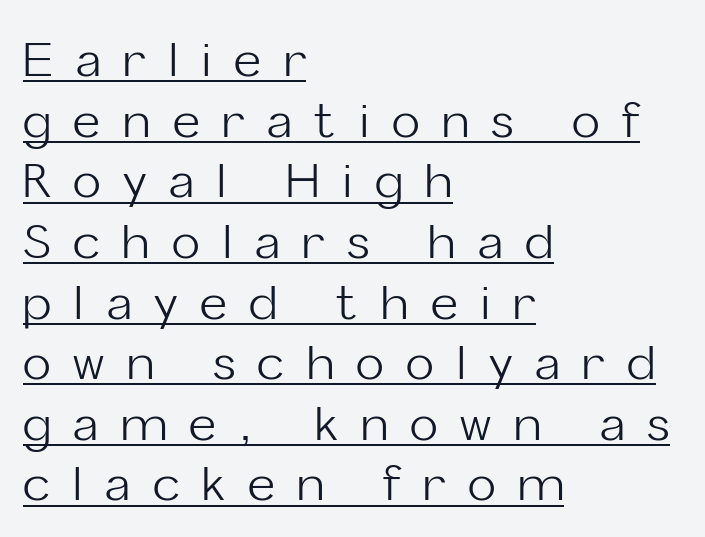
{"serif": "no", "italic": "no", "bold": "no", "weight": "light", "width": "normal", "stroke_contrast": "low", "x_height": "medium", "monospaced": "no", "underline": "yes", "align": "left", "line_spacing": "normal", "line_spacing_ratio": 1.29, "letter_spacing": "wide", "letter_spacing_em": 0.48, "glyph_px": 47}
